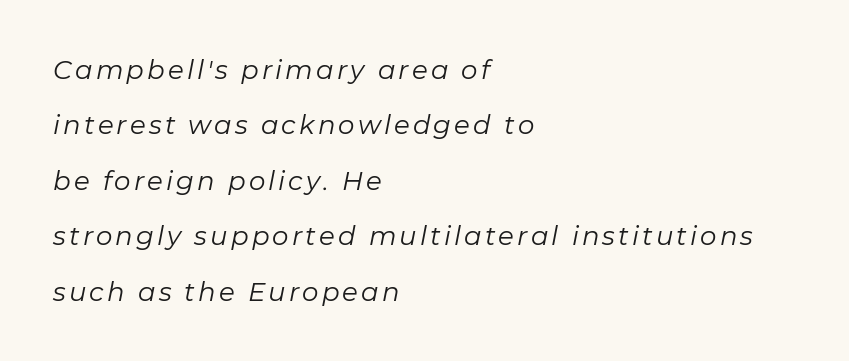
{"italic": "yes", "lean": "right", "slant_degrees": 11, "bold": "no", "underline": "no", "align": "left", "line_spacing": "loose", "line_spacing_ratio": 2.13, "glyph_px": 26}
